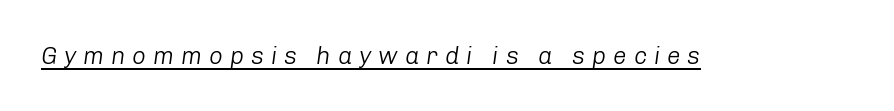
{"italic": "yes", "lean": "right", "slant_degrees": 8, "bold": "no", "underline": "yes", "letter_spacing": "wide", "letter_spacing_em": 0.29, "glyph_px": 24}
